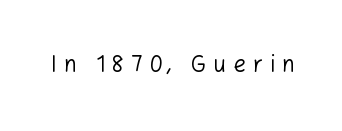
The image shows 22 px text type, upright; set unusually wide letter spacing (+0.32 em), not underlined.
